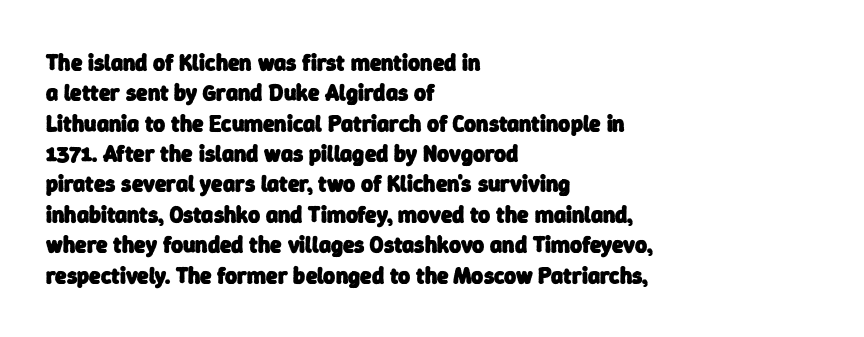
Strong, thick strokes mark this as bold type. Unmarked baselines from the first word to the last. A typesetter would call this zero additional tracking. The line-height multiplier appears to be the usual default. These lines stack with their left ends in a neat column.
